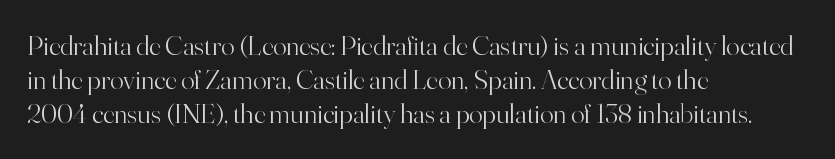
Every row of glyphs begins at an identical x-position on the left. I'd call this a serif setting — the letters wear small feet. Each word holds together tightly as a unit, with standard inter-letter gaps. Descenders hang freely into open space. Is this a heavy cut? Hardly; it is regular or lighter. Varying glyph widths throughout — classic text-font behaviour.
